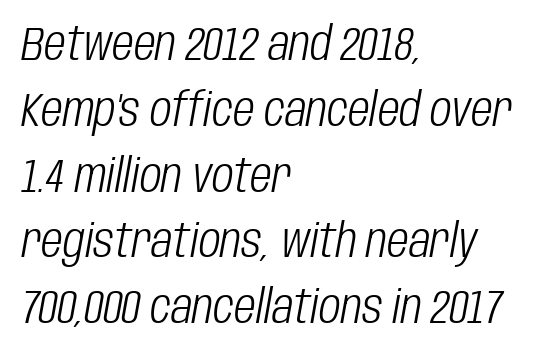
The image shows 47 px light, condensed type, italic (leaning right); set left-aligned, normal line spacing (1.4x), normal letter spacing, not underlined; low stroke contrast and a large x-height.
